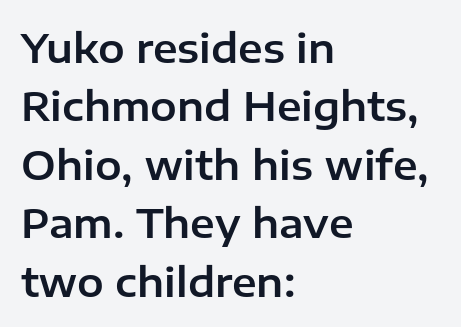
Q: Is the text italic (slanted)? A: No, it is upright.
Q: Is the typeface a serif or a sans-serif typeface? A: Sans-serif.
Q: Is the text underlined? A: No.
Q: How is the paragraph aligned? A: Left-aligned.
Q: Is the spacing between letters normal or unusually wide? A: Normal.
Q: Is the spacing between lines tight, normal or loose? A: Normal.
Q: Width (condensed, normal, or wide)? A: Normal.
Q: Stroke contrast? A: Low.
Q: x-height? A: Medium.
Q: Monospaced? A: No.
